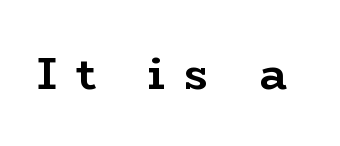
The image shows 46 px semibold, wide serif type, upright; set unusually wide letter spacing (+0.41 em), not underlined; low stroke contrast and a medium x-height.
